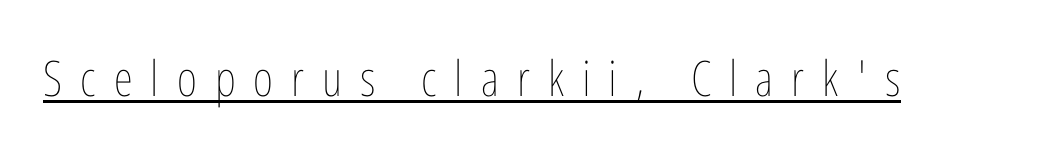
The font sits on the lighter half of the weight spectrum, regular included. The horizontal fit of the characters is loose and conspicuously gappy. Unlike italic type, these characters show no tilt at all. Each letter keeps its own natural width here, so spacing adapts to shape.
